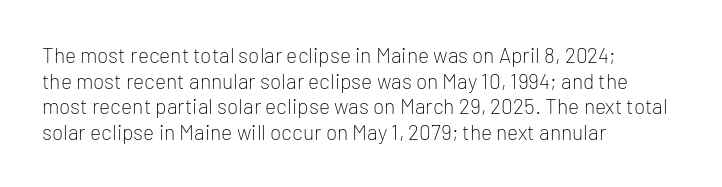
Does extra space separate the letters? No, they use regular spacing. The passage is arranged the way most books set body copy — flush left. The area under the type is left untouched. The face looks like a standard text weight, possibly lighter. Notice how the stems are strictly vertical — no italics here.
